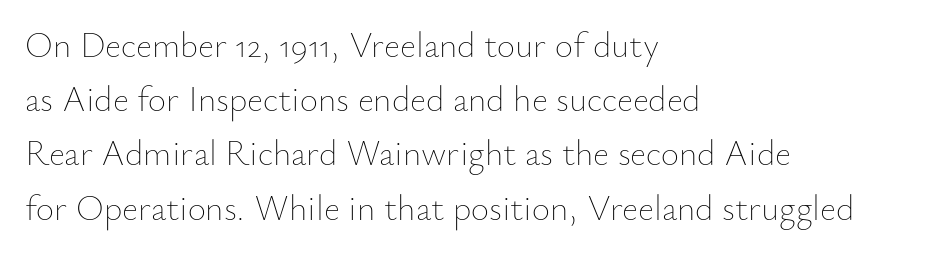
The passage shown is not bold in any degree. Style check: upright. Default kerning and tracking; the words read as compact shapes. Leftover space on each line is placed entirely after the last word.
